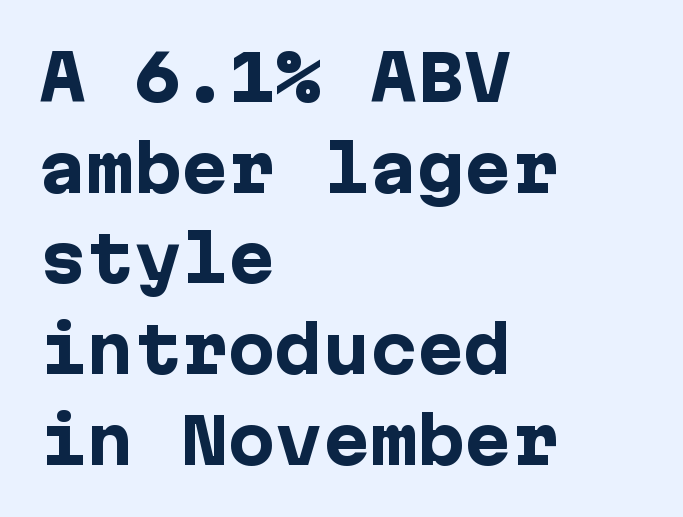
The image shows 63 px heavy sans-serif type, upright; set left-aligned, normal line spacing (1.44x), normal letter spacing, not underlined; low stroke contrast and a medium x-height.
